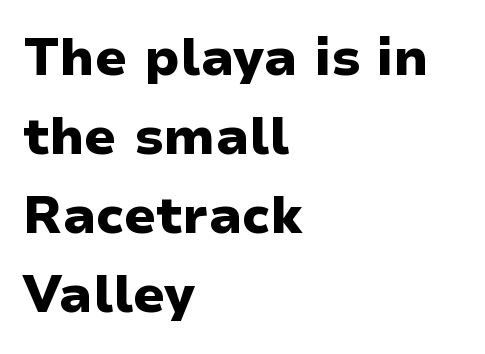
Q: Is the text bold? A: Yes.
Q: Is the text italic (slanted)? A: No, it is upright.
Q: Is the typeface a serif or a sans-serif typeface? A: Sans-serif.
Q: Is the text underlined? A: No.
Q: How is the paragraph aligned? A: Left-aligned.
Q: Is the spacing between letters normal or unusually wide? A: Normal.
Q: Is the spacing between lines tight, normal or loose? A: Normal.
Q: Width (condensed, normal, or wide)? A: Wide.
Q: Stroke contrast? A: Low.
Q: x-height? A: Medium.
Q: Monospaced? A: No.
